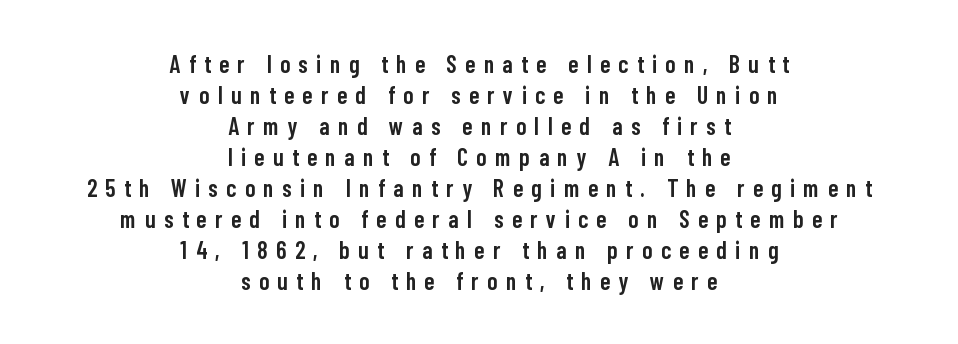
{"italic": "no", "bold": "semi", "underline": "no", "align": "center", "line_spacing": "normal", "line_spacing_ratio": 1.29, "letter_spacing": "wide", "letter_spacing_em": 0.36, "glyph_px": 24}
